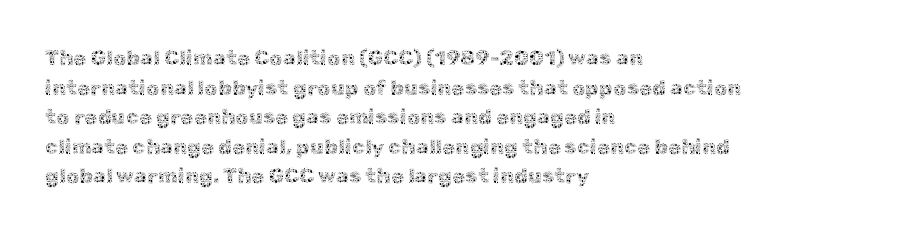
{"italic": "no", "bold": "no", "underline": "no", "align": "left", "line_spacing": "normal", "line_spacing_ratio": 1.41, "letter_spacing": "normal", "letter_spacing_em": 0.0, "glyph_px": 21}
